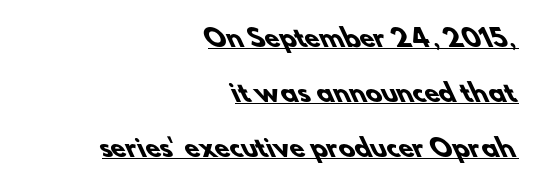
{"bold": "yes", "underline": "yes", "align": "right", "line_spacing": "loose", "line_spacing_ratio": 2.29, "letter_spacing": "normal", "letter_spacing_em": 0.0, "glyph_px": 24}
